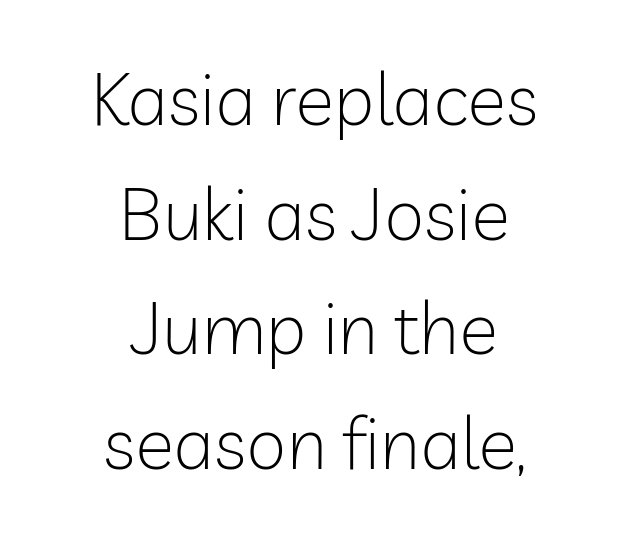
Notice how descenders clear the ascenders below comfortably — that's standard leading. A sans-serif font was chosen for this passage. The gaps between neighbouring characters are ordinary and unremarkable. Posture: upright roman. Anything drawn beneath the words? Only blank space. You could not count columns in this text — the font is proportionally spaced.
